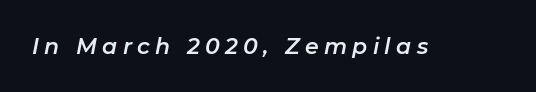
{"italic": "yes", "lean": "right", "slant_degrees": 11, "underline": "no", "letter_spacing": "wide", "letter_spacing_em": 0.24, "glyph_px": 22}
